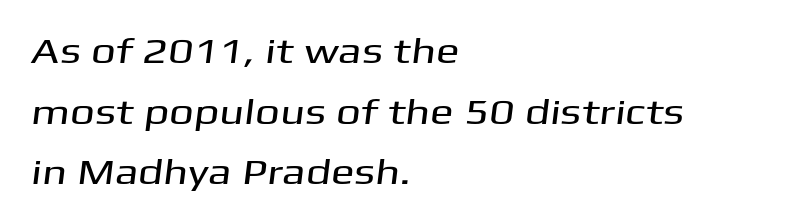
{"serif": "no", "width": "wide", "stroke_contrast": "medium", "x_height": "medium", "monospaced": "no", "underline": "no", "align": "left", "line_spacing_ratio": 1.73, "letter_spacing": "normal", "letter_spacing_em": 0.0, "glyph_px": 35}
